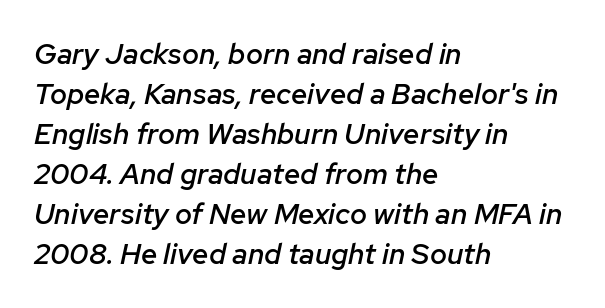
{"italic": "yes", "lean": "right", "slant_degrees": 12, "bold": "semi", "weight": "semibold", "width": "normal", "stroke_contrast": "low", "x_height": "medium", "monospaced": "no", "underline": "no", "align": "left", "line_spacing": "normal", "line_spacing_ratio": 1.38, "letter_spacing": "normal", "letter_spacing_em": 0.0, "glyph_px": 29}
